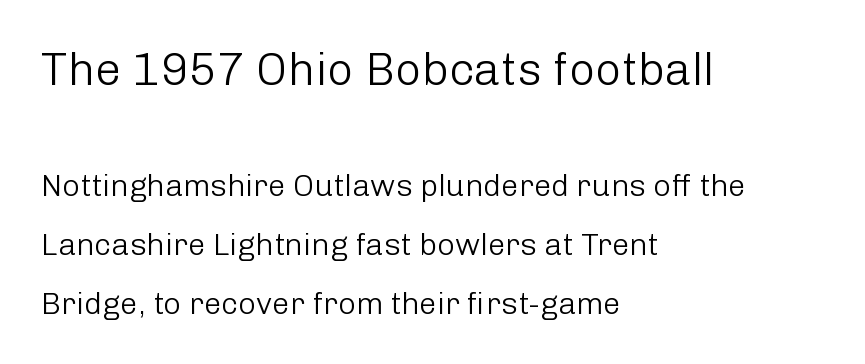
The image shows 46 px light sans-serif type, upright; set left-aligned, loose line spacing (1.91x), normal letter spacing, not underlined; the first (top) block is 1.48x larger; low stroke contrast and a medium x-height.
